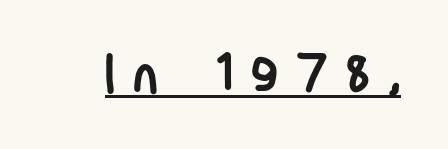
Nope, no serifs anywhere on these letters. Compared with an ordinary text face, these strokes are far heavier — a full bold. Underlining? Definitely there. In terms of letterspacing, this is a distinctly airy, spread setting. Proportional: the letters do not fall into vertical columns.
